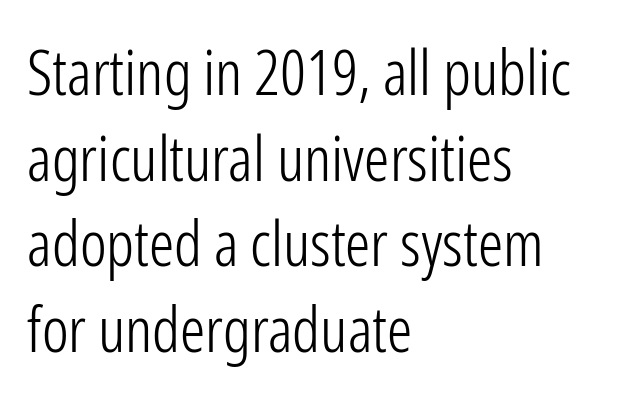
The image shows 63 px light, condensed sans-serif type, upright; set left-aligned, normal line spacing (1.36x), normal letter spacing, not underlined; low stroke contrast and a medium x-height.
